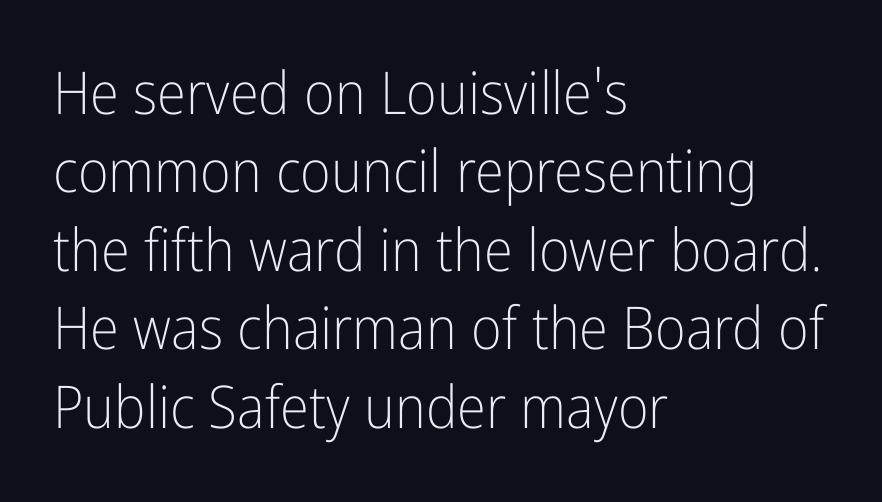
Every row of glyphs begins at an identical x-position on the left. The type is set solid horizontally, with unmodified tracking. Unmarked baselines from the first word to the last. Tall strokes in this sample are plumb rather than angled.
